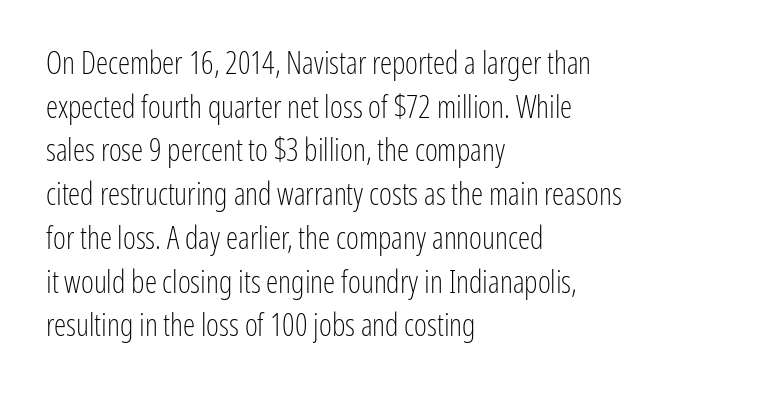
The image shows 31 px light, condensed sans-serif type, upright; set left-aligned, normal line spacing (1.41x), normal letter spacing, not underlined; low stroke contrast and a medium x-height.
